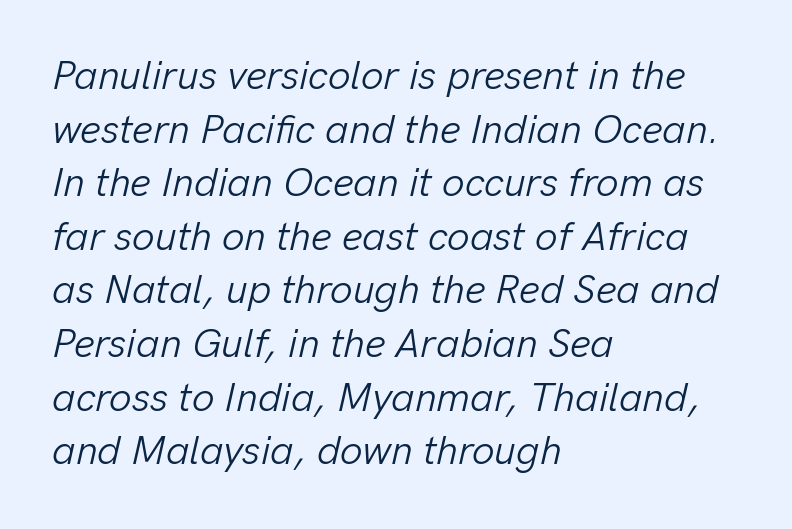
The image shows 40 px light type, italic (leaning right); set left-aligned, normal line spacing (1.34x), normal letter spacing, not underlined; low stroke contrast and a medium x-height.
